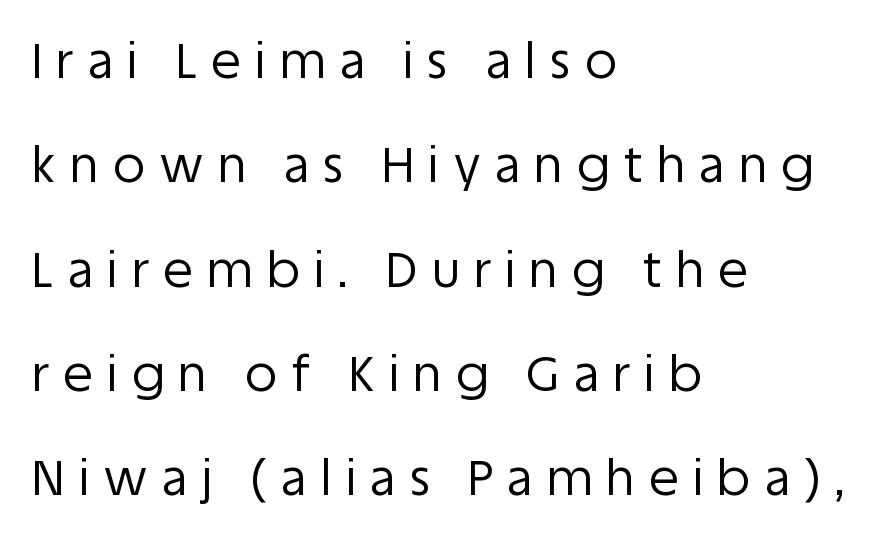
The image shows 49 px regular-weight sans-serif type, upright; set left-aligned, loose line spacing (2.13x), unusually wide letter spacing (+0.29 em), not underlined; low stroke contrast and a large x-height.
